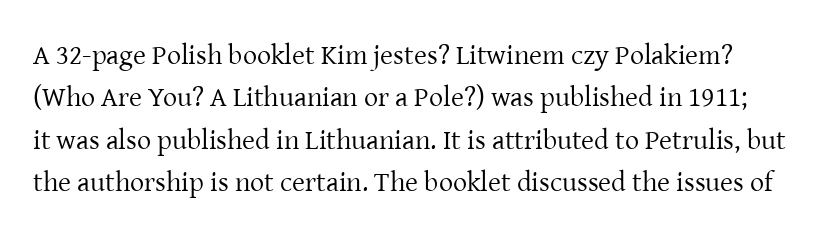
Q: Is the text bold? A: No.
Q: Is the text italic (slanted)? A: No, it is upright.
Q: Is the typeface a serif or a sans-serif typeface? A: Serif.
Q: Is the text underlined? A: No.
Q: Is the spacing between letters normal or unusually wide? A: Normal.
Q: Is the spacing between lines tight, normal or loose? A: Normal.
Q: Width (condensed, normal, or wide)? A: Normal.
Q: Stroke contrast? A: Low.
Q: x-height? A: Medium.
Q: Monospaced? A: No.
